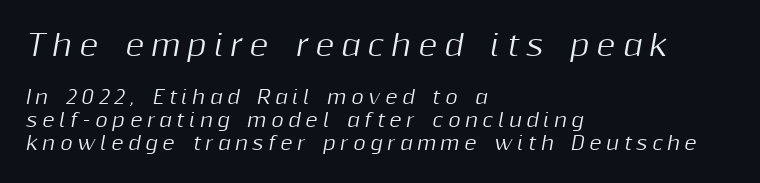
The image shows 29 px text type, italic (leaning right); set left-aligned, line spacing 1.21x, unusually wide letter spacing (+0.24 em), not underlined; the first (top) block is 1.53x larger; medium stroke contrast and a medium x-height.
